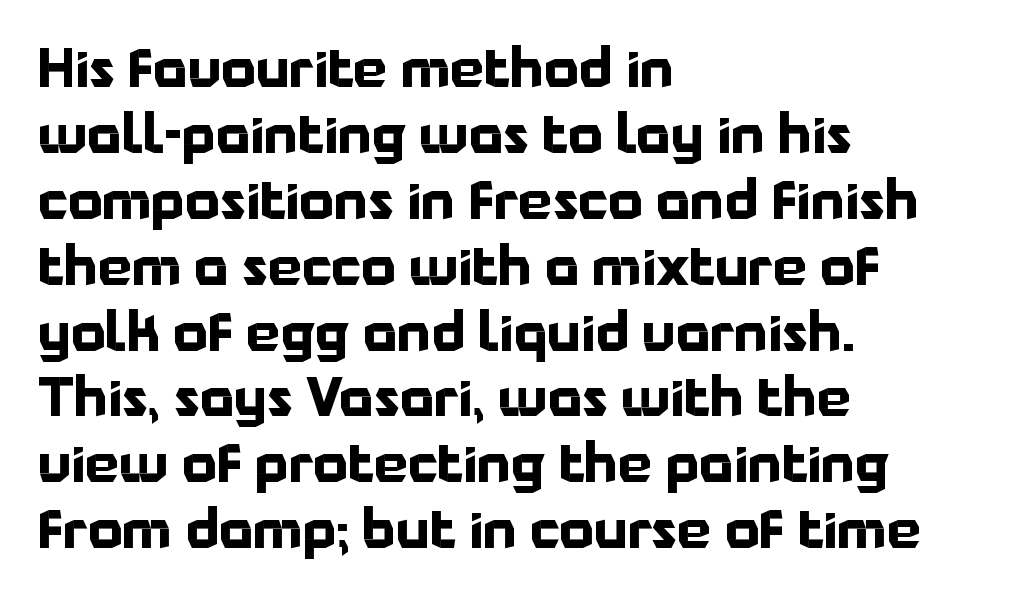
Does the copy run flush right? No — it runs flush left. Compared with typical body copy, the letter spacing here is the same. Here the designer chose a conventional face with non-uniform glyph widths. Lines of text with bare space underneath.
